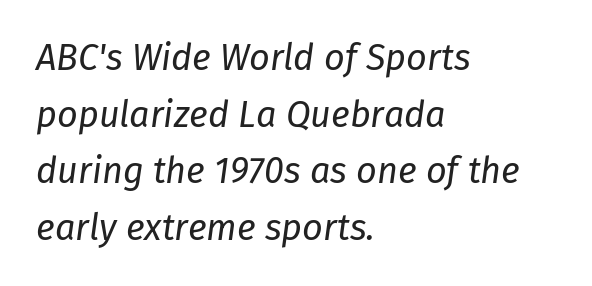
A typesetter would call this proportional, since set widths differ per character. The passage shown leans; its letterforms are oblique. The baseline area is clear. The compositor pushed each line to the left boundary.
